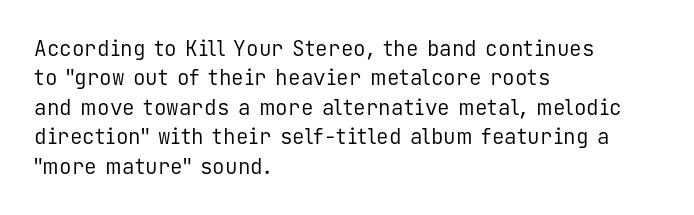
A clean baseline with only descenders dipping below it. If you drew a line through each stem, it would be perfectly vertical. Honestly, the row spacing looks completely unremarkable. Is this a heavy cut? Hardly; it is regular or lighter.
